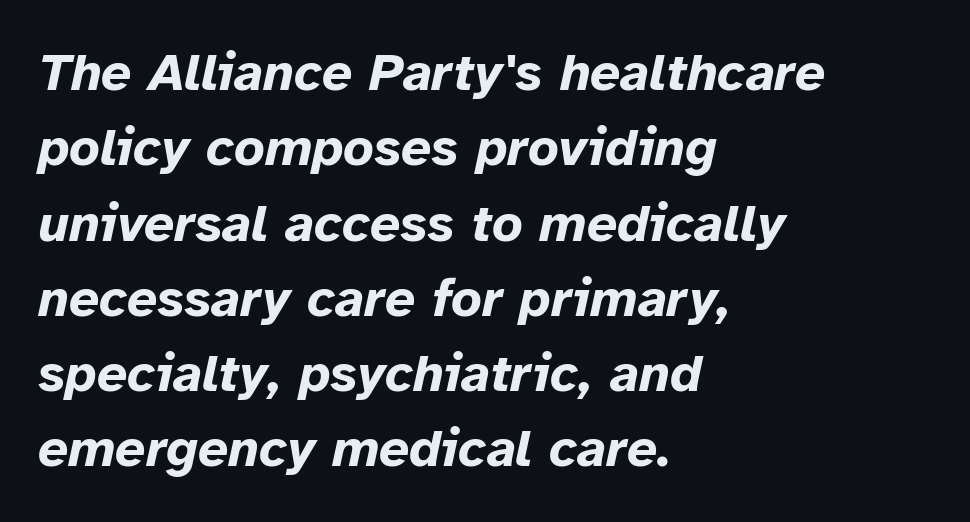
No extra tracking has been applied to these lines. It's the slanting kind of type. Spacing verdict: proportional, widths tailored to each character. The paragraph has a hard left edge and a soft right edge.
